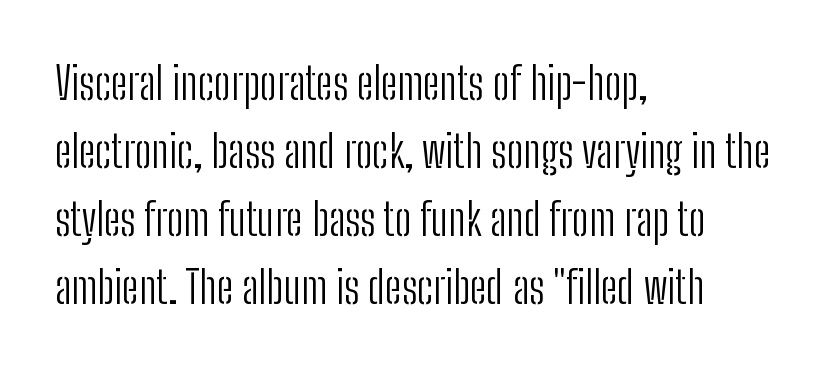
Q: Is the text bold? A: No.
Q: Is the text italic (slanted)? A: No, it is upright.
Q: Is the typeface a serif or a sans-serif typeface? A: Sans-serif.
Q: Is the text underlined? A: No.
Q: How is the paragraph aligned? A: Left-aligned.
Q: Is the spacing between letters normal or unusually wide? A: Normal.
Q: Is the spacing between lines tight, normal or loose? A: Normal.
Q: Width (condensed, normal, or wide)? A: Condensed.
Q: Stroke contrast? A: Low.
Q: x-height? A: Medium.
Q: Monospaced? A: No.
